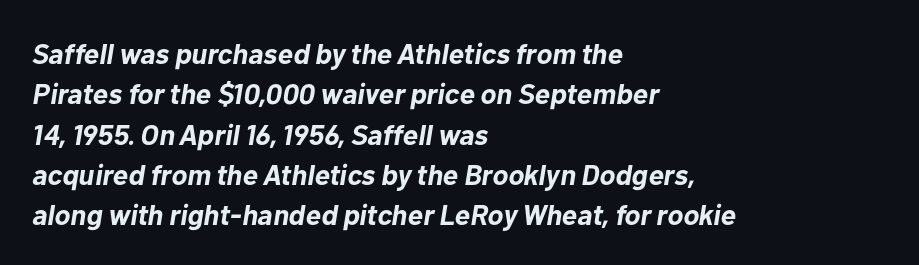
The image shows 29 px bold type, italic (leaning right); set left-aligned, normal line spacing (1.39x), normal letter spacing, not underlined; low stroke contrast and a medium x-height.
